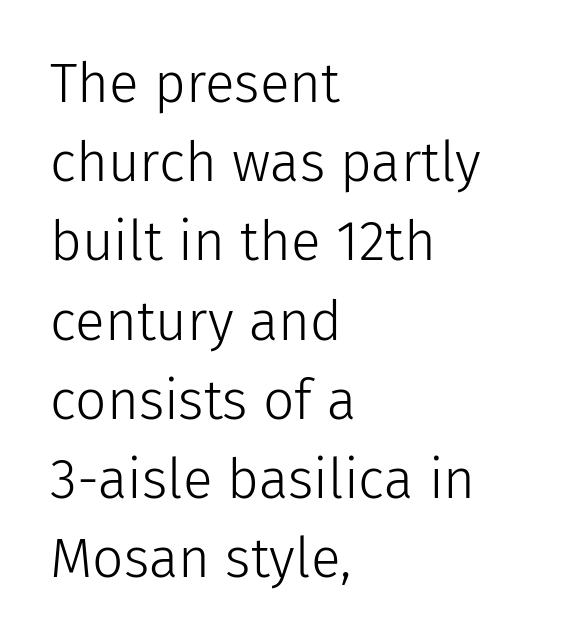
{"serif": "no", "italic": "no", "bold": "no", "weight": "light", "width": "normal", "stroke_contrast": "low", "x_height": "medium", "monospaced": "no", "underline": "no", "align": "left", "line_spacing": "normal", "line_spacing_ratio": 1.44, "letter_spacing": "normal", "letter_spacing_em": 0.0, "glyph_px": 55}
